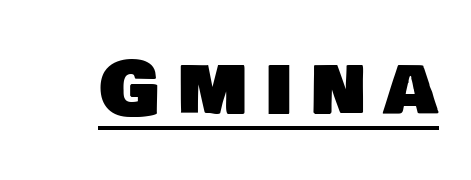
The image shows 74 px sans-serif type; set unusually wide letter spacing (+0.24 em), underlined; low stroke contrast and a large x-height.
